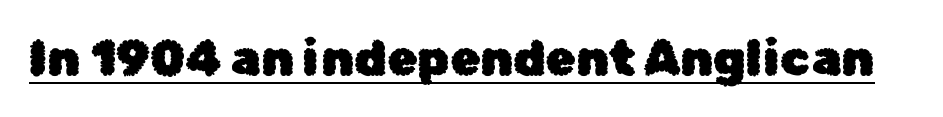
Notice how a bar underscores the lettering throughout. The gaps between neighbouring characters are ordinary and unremarkable. Looks like regular typesetting: each glyph gets only the width it needs. It's the straight-up-and-down kind of type. In terms of letterform style, serifs are entirely absent.
